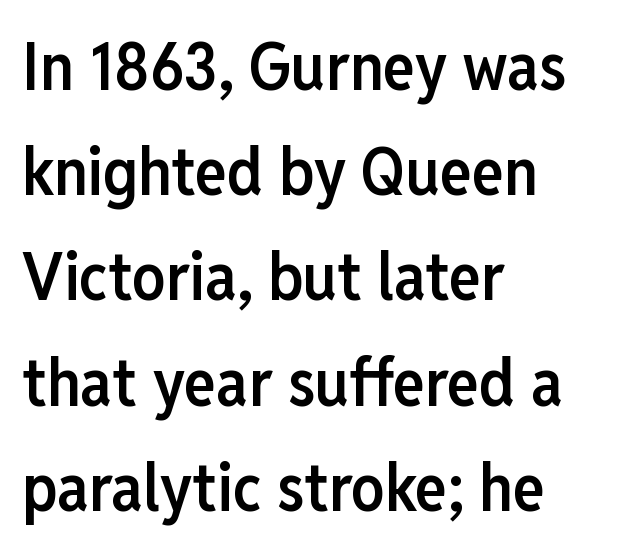
The image shows 67 px semibold, condensed sans-serif type, upright; set left-aligned, normal line spacing (1.57x), normal letter spacing, not underlined; low stroke contrast and a medium x-height.
